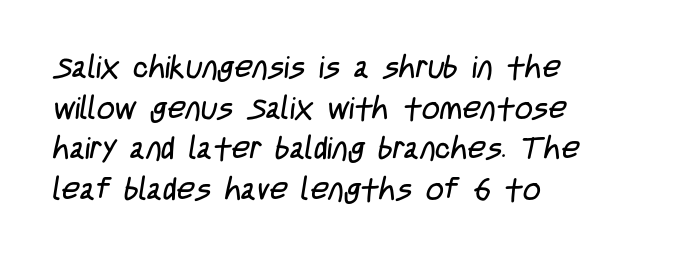
Q: Is the text bold? A: No.
Q: Is the typeface a serif or a sans-serif typeface? A: Sans-serif.
Q: Is the text underlined? A: No.
Q: How is the paragraph aligned? A: Left-aligned.
Q: Is the spacing between letters normal or unusually wide? A: Normal.
Q: Is the spacing between lines tight, normal or loose? A: Normal.
Q: Width (condensed, normal, or wide)? A: Condensed.
Q: Stroke contrast? A: Low.
Q: x-height? A: Large.
Q: Monospaced? A: No.
